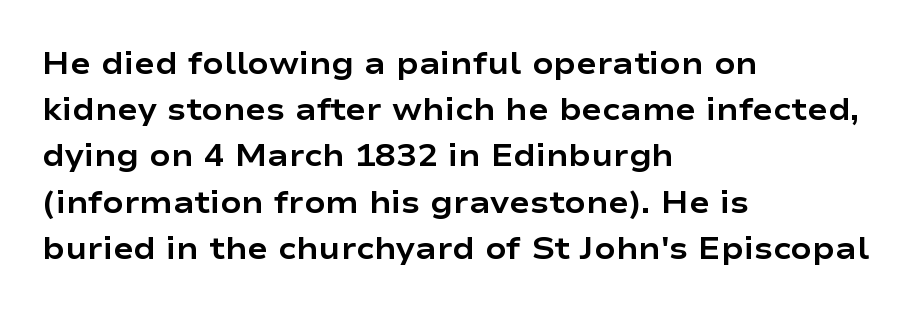
The image shows 31 px bold, wide sans-serif type, upright; set left-aligned, normal line spacing (1.49x), normal letter spacing, not underlined; low stroke contrast and a medium x-height.
